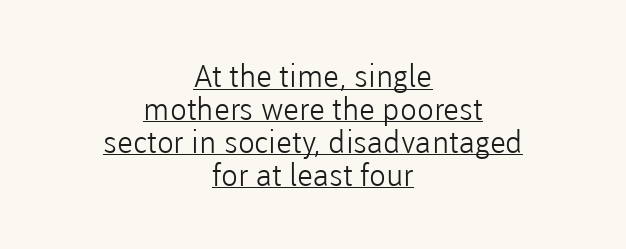
The image shows 31 px light sans-serif type, upright; set centered, tight line spacing (1.06x), normal letter spacing, underlined; low stroke contrast and a medium x-height.
